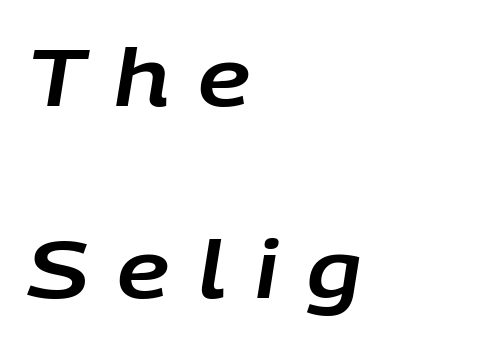
Q: Is the text italic (slanted)? A: Yes, it leans right by about 9 degrees.
Q: Is the text underlined? A: No.
Q: How is the paragraph aligned? A: Left-aligned.
Q: Is the spacing between letters normal or unusually wide? A: Unusually wide.
Q: Is the spacing between lines tight, normal or loose? A: Loose.
Q: Width (condensed, normal, or wide)? A: Normal.
Q: Stroke contrast? A: Low.
Q: x-height? A: Large.
Q: Monospaced? A: No.
